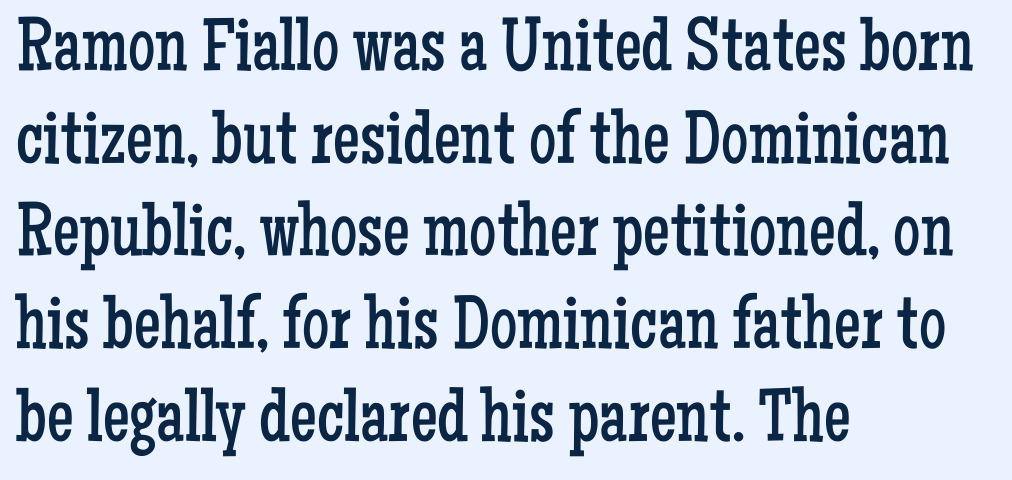
The image shows 76 px regular-weight, condensed serif type, upright; set left-aligned, line spacing 1.22x, normal letter spacing, not underlined; low stroke contrast and a medium x-height.
